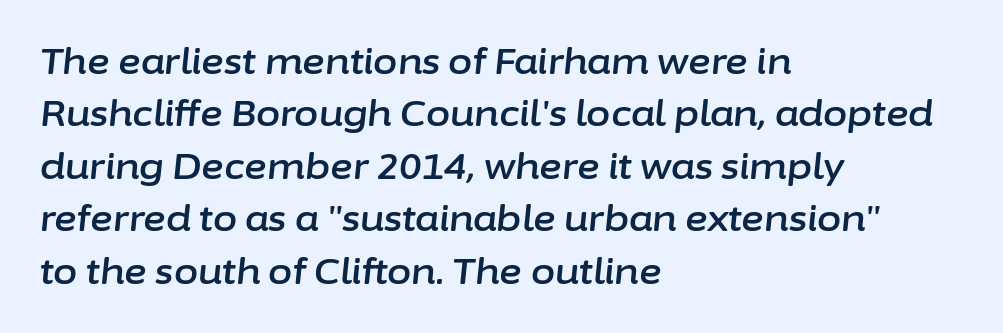
These lines sit exactly where default settings would place them. Compared with ordinary roman type, these characters are visibly tilted. The paragraph shown leans on its left margin. This rendering leaves character spacing at its baseline value.
